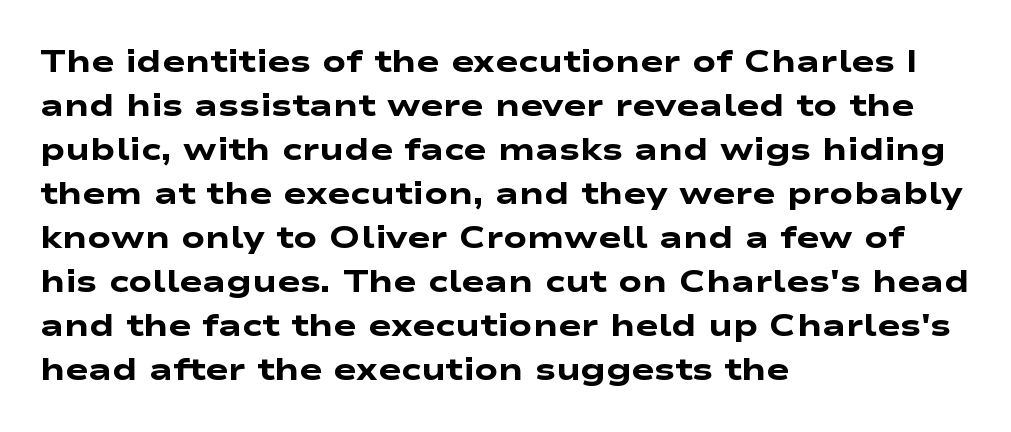
Q: Is the text bold? A: Yes.
Q: Is the typeface a serif or a sans-serif typeface? A: Sans-serif.
Q: Is the text underlined? A: No.
Q: How is the paragraph aligned? A: Left-aligned.
Q: Is the spacing between letters normal or unusually wide? A: Normal.
Q: Is the spacing between lines tight, normal or loose? A: Normal.
Q: Width (condensed, normal, or wide)? A: Wide.
Q: Stroke contrast? A: Low.
Q: x-height? A: Medium.
Q: Monospaced? A: No.
